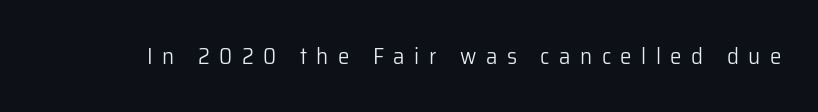
Q: Is the text bold? A: No.
Q: Is the text italic (slanted)? A: No, it is upright.
Q: Is the text underlined? A: No.
Q: Is the spacing between letters normal or unusually wide? A: Unusually wide.
